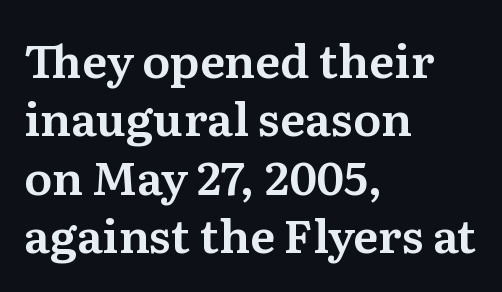
The image shows 46 px serif type, upright; set left-aligned, normal line spacing (1.27x), normal letter spacing, not underlined; medium stroke contrast and a medium x-height.
